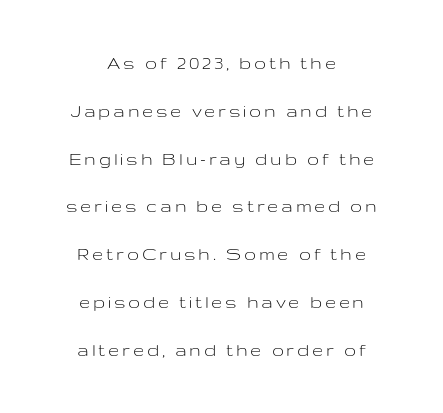
The image shows 20 px text type, upright; set centered, loose line spacing (2.39x), not underlined.
